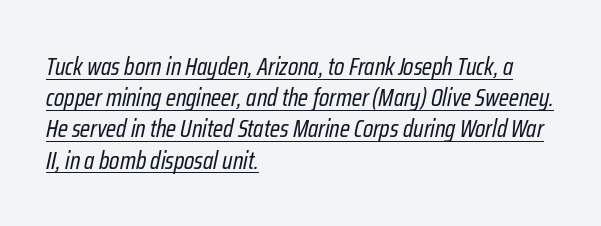
Line spacing here is normal. Each line of the rendering has a horizontal stroke beneath the glyphs. The face used here has a pronounced slope to its letters. Look at the tracking — it's just the regular setting, nothing added. Teacher's note: observe the even left margin — that is flush-left alignment.
